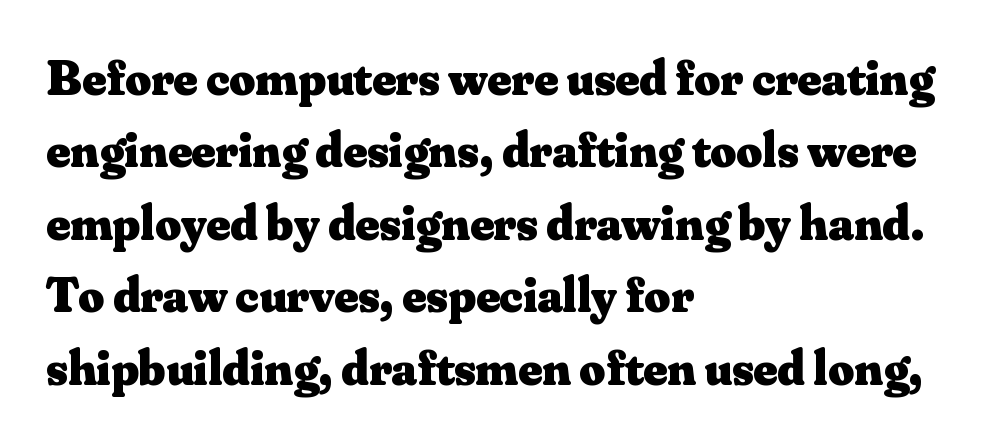
Q: Is the text bold? A: Yes.
Q: Is the text italic (slanted)? A: No, it is upright.
Q: Is the typeface a serif or a sans-serif typeface? A: Serif.
Q: Is the text underlined? A: No.
Q: How is the paragraph aligned? A: Left-aligned.
Q: Is the spacing between letters normal or unusually wide? A: Normal.
Q: Is the spacing between lines tight, normal or loose? A: Normal.
Q: Width (condensed, normal, or wide)? A: Normal.
Q: Stroke contrast? A: Medium.
Q: x-height? A: Small.
Q: Monospaced? A: No.
